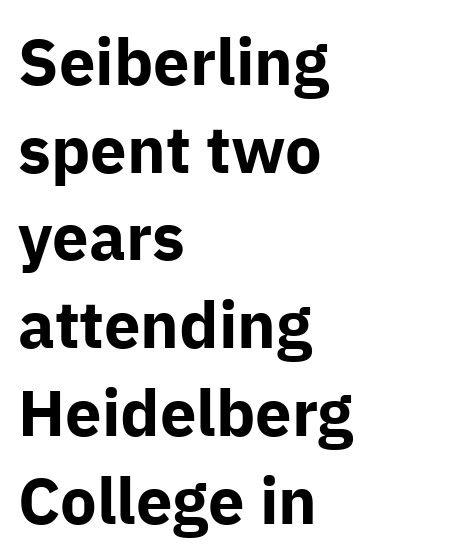
The image shows 65 px bold sans-serif type, upright; set left-aligned, normal line spacing (1.35x), normal letter spacing, not underlined; low stroke contrast and a medium x-height.
